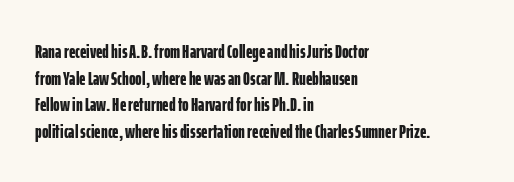
The image shows 20 px bold type, upright; set left-aligned, normal line spacing (1.33x), normal letter spacing, not underlined.
